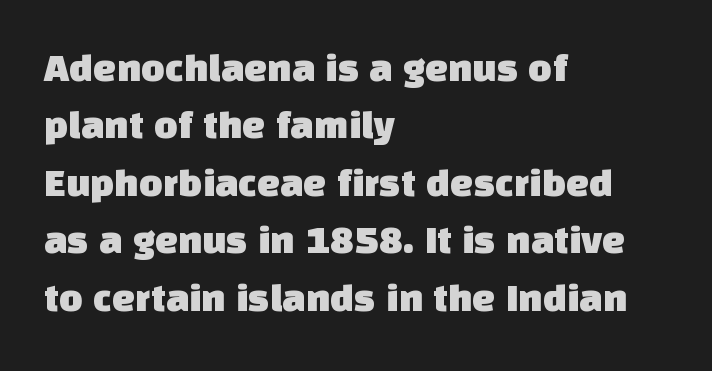
Spacing between characters is what you'd get straight out of the box. If you drew a ruler down the left edge, every line would touch it. Character widths vary here, with narrow letters taking less room than wide ones. Whoever set this chose a conventional vertical rhythm. Underlining? Definitely not there. Is this a sans? Yes — the strokes have no serifs.
